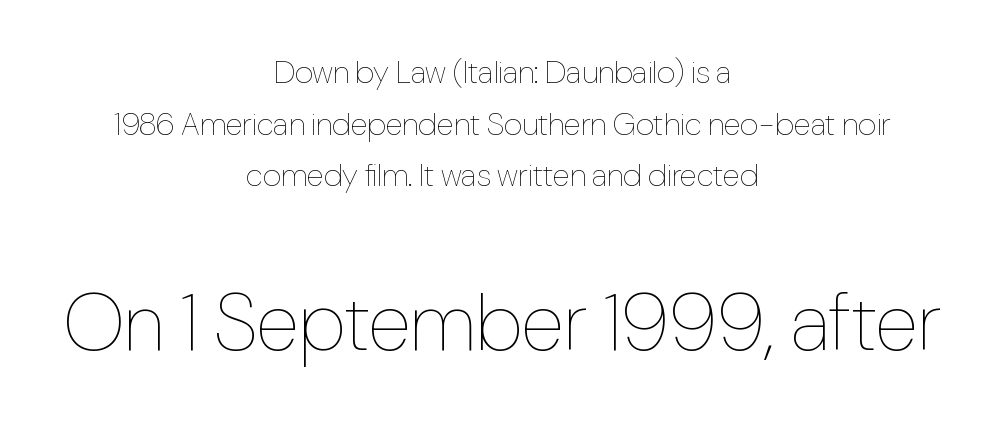
If you drew a line through each stem, it would be perfectly vertical. Where is the straight margin? There isn't one; the lines are centered. Compared with typical paragraphs, the rows here are spaced about the same. This is not heavy type; no bold has been used.
